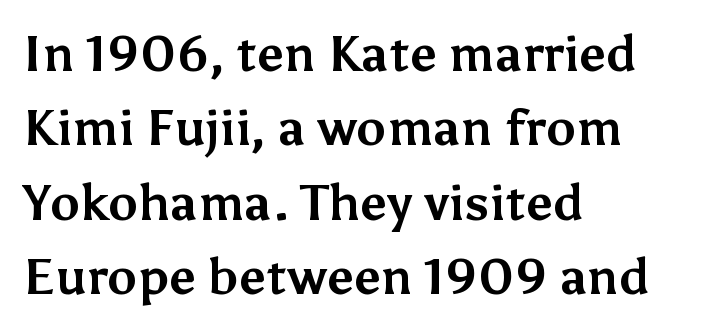
{"serif": "no", "italic": "no", "bold": "yes", "weight": "bold", "width": "normal", "stroke_contrast": "medium", "x_height": "medium", "monospaced": "no", "underline": "no", "align": "left", "line_spacing": "normal", "line_spacing_ratio": 1.49, "letter_spacing": "normal", "letter_spacing_em": 0.0, "glyph_px": 50}
